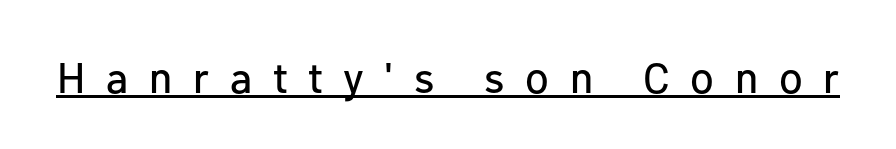
{"serif": "no", "italic": "no", "width": "normal", "stroke_contrast": "low", "x_height": "medium", "monospaced": "no", "underline": "yes", "letter_spacing": "wide", "letter_spacing_em": 0.48, "glyph_px": 43}
